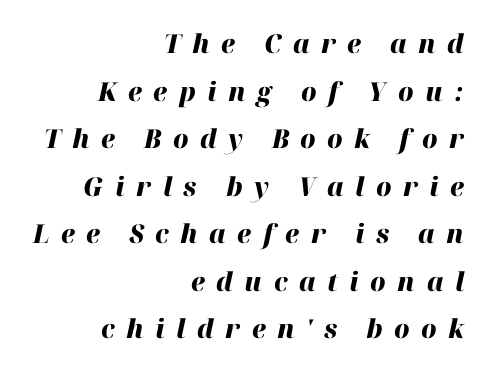
{"italic": "yes", "lean": "right", "slant_degrees": 12, "bold": "yes", "underline": "no", "align": "right", "line_spacing_ratio": 1.83, "letter_spacing": "wide", "letter_spacing_em": 0.44, "glyph_px": 26}
